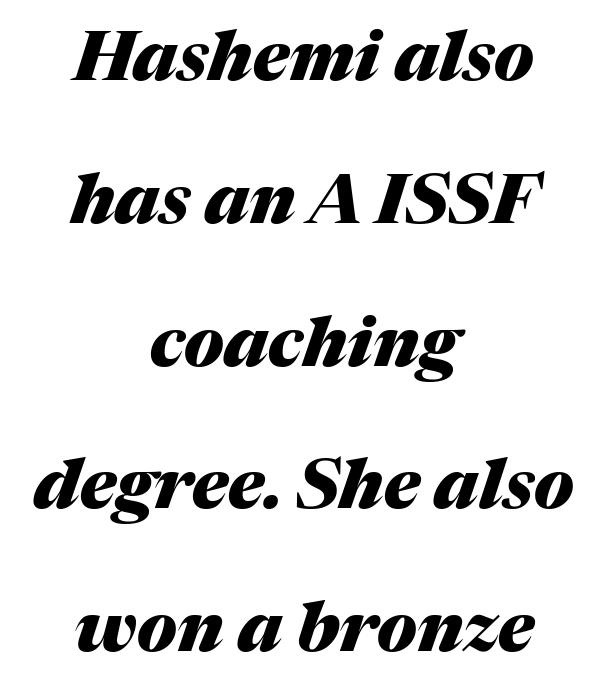
The specimen reads as italic at a glance. Leading: increased. Horizontally, the lines are justified to the midpoint only. The horizontal fit of the characters is conventional and even.
